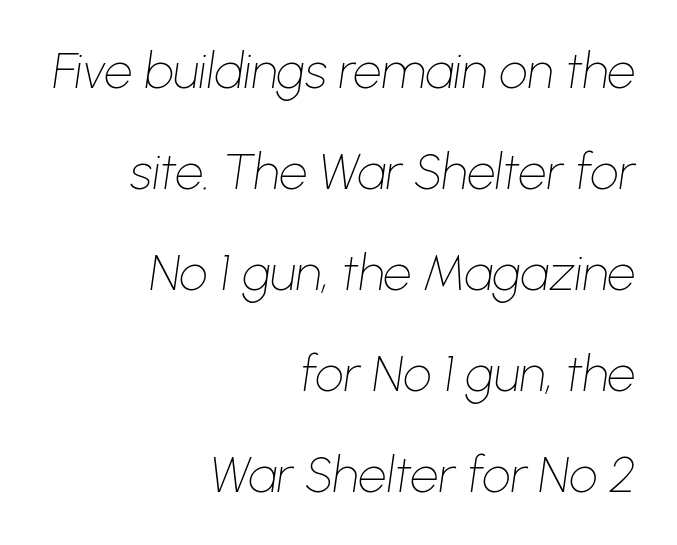
Interline gaps are noticeably wide in this sample. This is oblique type, the kind used for emphasis or titles. Bare-footed words on every line. The typesetting does not lean heavy: it is not bold.
